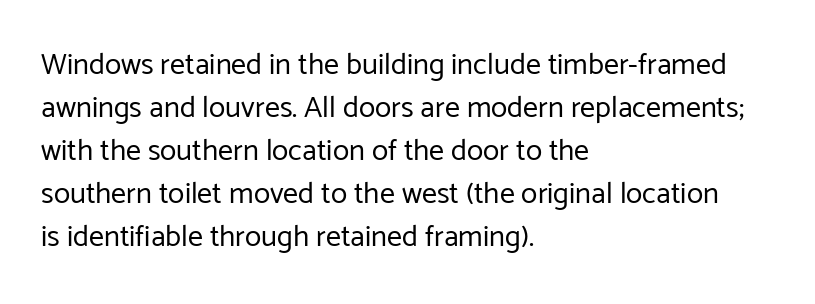
Q: Is the text bold? A: No.
Q: Is the text italic (slanted)? A: No, it is upright.
Q: Is the typeface a serif or a sans-serif typeface? A: Sans-serif.
Q: Is the text underlined? A: No.
Q: How is the paragraph aligned? A: Left-aligned.
Q: Is the spacing between letters normal or unusually wide? A: Normal.
Q: Is the spacing between lines tight, normal or loose? A: Normal.
Q: Width (condensed, normal, or wide)? A: Normal.
Q: Stroke contrast? A: Low.
Q: x-height? A: Medium.
Q: Monospaced? A: No.
